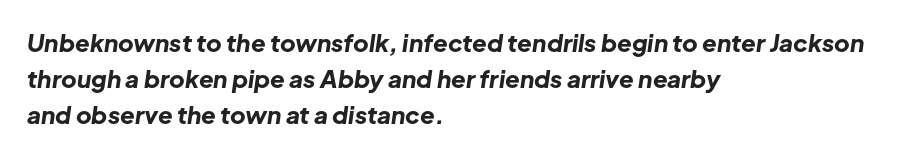
The image shows 24 px bold type, italic (leaning right); set left-aligned, normal line spacing (1.51x), normal letter spacing, not underlined.
